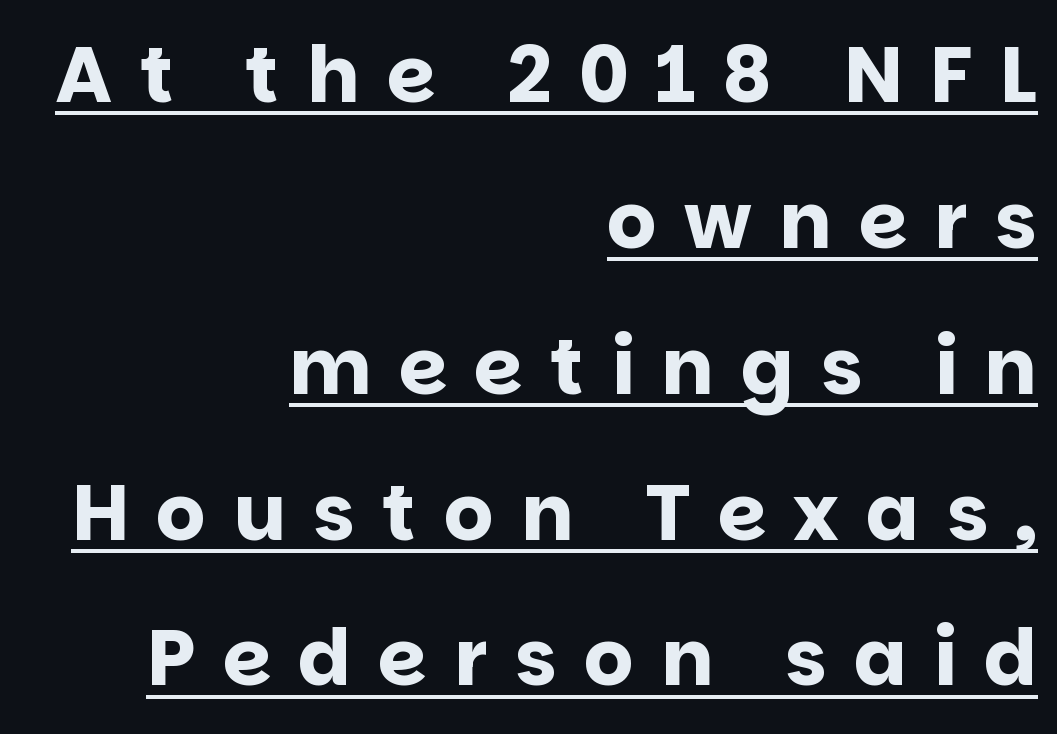
Q: Is the text bold? A: Yes.
Q: Is the text italic (slanted)? A: No, it is upright.
Q: Is the typeface a serif or a sans-serif typeface? A: Sans-serif.
Q: Is the text underlined? A: Yes.
Q: How is the paragraph aligned? A: Right-aligned.
Q: Is the spacing between letters normal or unusually wide? A: Unusually wide.
Q: Width (condensed, normal, or wide)? A: Normal.
Q: Stroke contrast? A: Low.
Q: x-height? A: Large.
Q: Monospaced? A: No.
